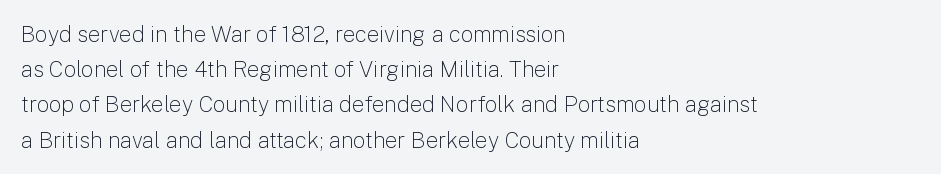
Q: Is the text bold? A: No.
Q: Is the text italic (slanted)? A: No, it is upright.
Q: Is the text underlined? A: No.
Q: How is the paragraph aligned? A: Left-aligned.
Q: Is the spacing between letters normal or unusually wide? A: Normal.
Q: Is the spacing between lines tight, normal or loose? A: Normal.
